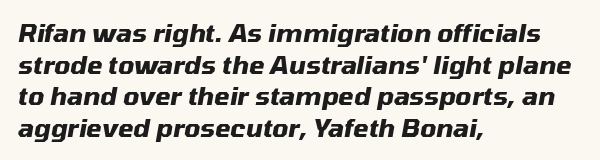
{"italic": "yes", "lean": "right", "slant_degrees": 10, "bold": "yes", "underline": "no", "align": "left", "line_spacing": "normal", "line_spacing_ratio": 1.27, "letter_spacing": "normal", "letter_spacing_em": 0.0, "glyph_px": 25}
